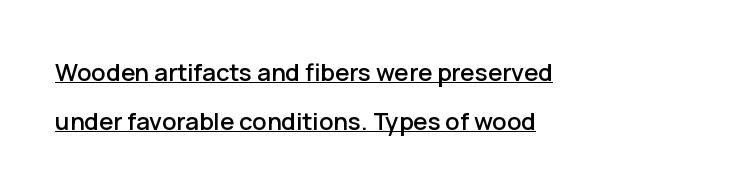
Q: Is the text italic (slanted)? A: No, it is upright.
Q: Is the text underlined? A: Yes.
Q: How is the paragraph aligned? A: Left-aligned.
Q: Is the spacing between letters normal or unusually wide? A: Normal.
Q: Is the spacing between lines tight, normal or loose? A: Loose.
